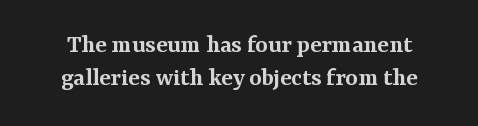
The image shows 26 px text type, upright; set normal line spacing (1.26x), normal letter spacing, not underlined.
